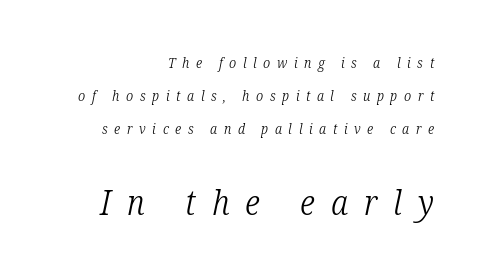
The image shows 34 px light, condensed serif type, italic (leaning right); set right-aligned, loose line spacing (2.34x), unusually wide letter spacing (+0.47 em), not underlined; the second (bottom) block is 2.43x larger; low stroke contrast and a medium x-height.
